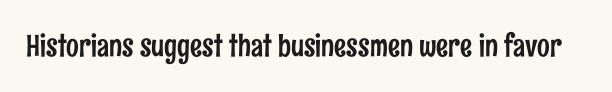
Q: Is the text italic (slanted)? A: No, it is upright.
Q: Is the typeface a serif or a sans-serif typeface? A: Sans-serif.
Q: Is the text underlined? A: No.
Q: Is the spacing between letters normal or unusually wide? A: Normal.
Q: Width (condensed, normal, or wide)? A: Condensed.
Q: Stroke contrast? A: Low.
Q: x-height? A: Medium.
Q: Monospaced? A: No.
